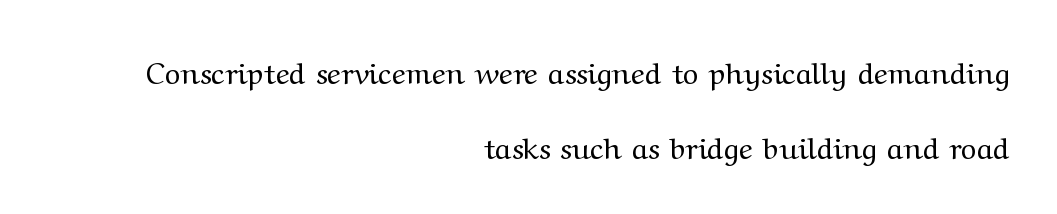
The image shows 30 px regular-weight, wide serif type, upright; set right-aligned, loose line spacing (2.49x), normal letter spacing, not underlined; medium stroke contrast and a medium x-height.
